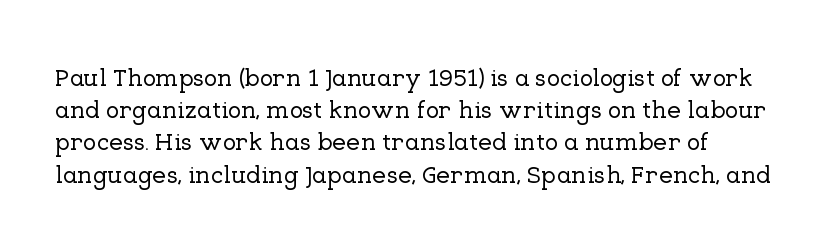
{"italic": "no", "underline": "no", "line_spacing": "normal", "line_spacing_ratio": 1.29, "letter_spacing": "normal", "letter_spacing_em": 0.0, "glyph_px": 25}
